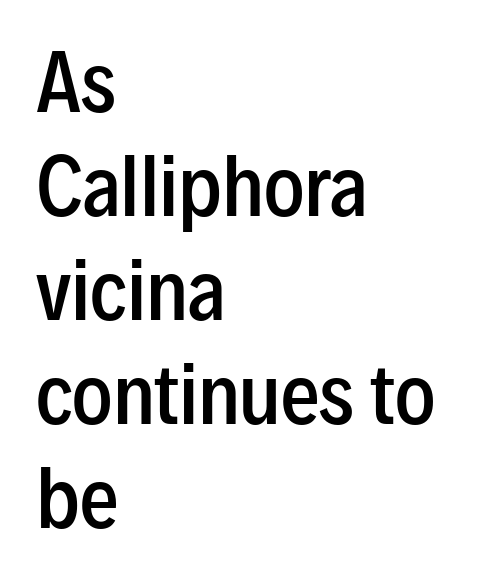
Looks like regular typesetting: each glyph gets only the width it needs. Check under the words: just untouched page. A student would call this left alignment; a typographer would say flush left, rag right. The letters stand upright; this is a roman face. Summary of vertical rhythm: regular, with standard interline spacing. Observe the absence of serifs on each vertical stroke in this sample.
